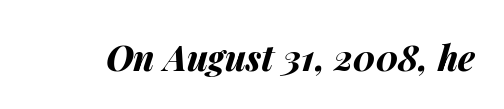
{"italic": "yes", "lean": "right", "slant_degrees": 14, "bold": "yes", "weight": "bold", "width": "normal", "stroke_contrast": "medium", "x_height": "medium", "monospaced": "no", "underline": "no", "letter_spacing": "normal", "letter_spacing_em": 0.0, "glyph_px": 35}
